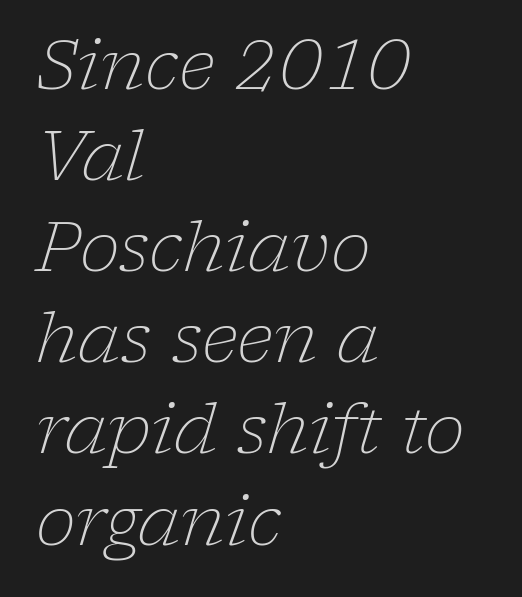
The image shows 68 px light serif type, italic (leaning right); set left-aligned, normal line spacing (1.34x), normal letter spacing, not underlined; low stroke contrast and a medium x-height.
